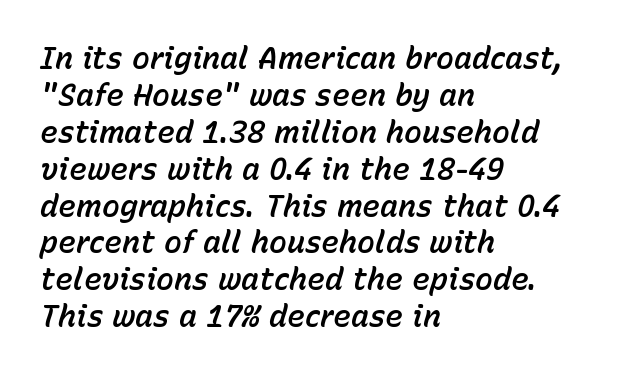
The image shows 30 px text type, italic (leaning right); set left-aligned, line spacing 1.23x, normal letter spacing, not underlined; low stroke contrast and a medium x-height.
